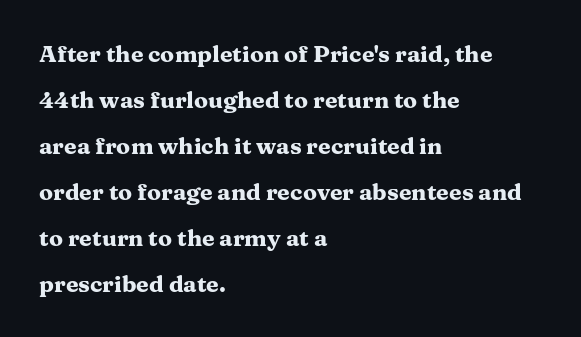
Stroke thickness is high; the sample reads as a true bold. This block would shrink considerably if given ordinary leading; it's expanded now. Notice how the passage keeps a crisp vertical edge on the left only. Characters follow at the spacing the type designer built in. Plain, unruled lines of type. This is the regular roman posture of the typeface.
